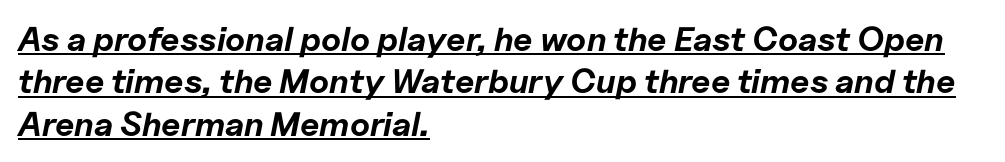
Q: Is the text bold? A: Yes.
Q: Is the text italic (slanted)? A: Yes, it leans right by about 11 degrees.
Q: Is the text underlined? A: Yes.
Q: How is the paragraph aligned? A: Left-aligned.
Q: Is the spacing between letters normal or unusually wide? A: Normal.
Q: Is the spacing between lines tight, normal or loose? A: Normal.
Q: Width (condensed, normal, or wide)? A: Normal.
Q: Stroke contrast? A: Low.
Q: x-height? A: Medium.
Q: Monospaced? A: No.
